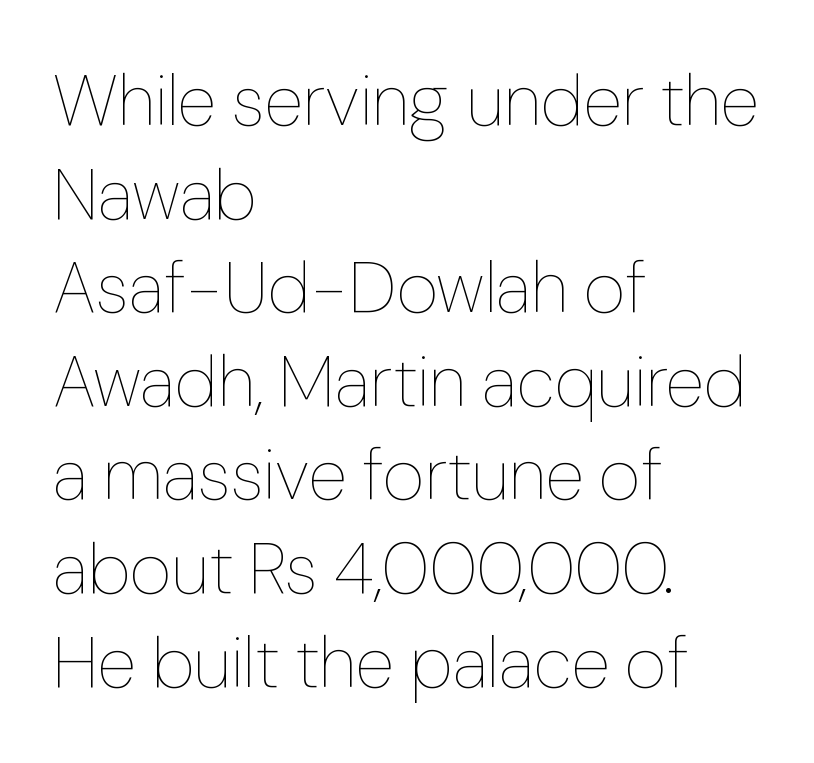
Plain, unruled lines of type. This rendering uses left alignment, leaving the right contour irregular. The letterforms sit shoulder to shoulder at normal distance. No italicization has been applied; the sample stays upright. Is this a heavy cut? Hardly; it is regular or lighter. The lines sit at an ordinary, default distance from one another.
